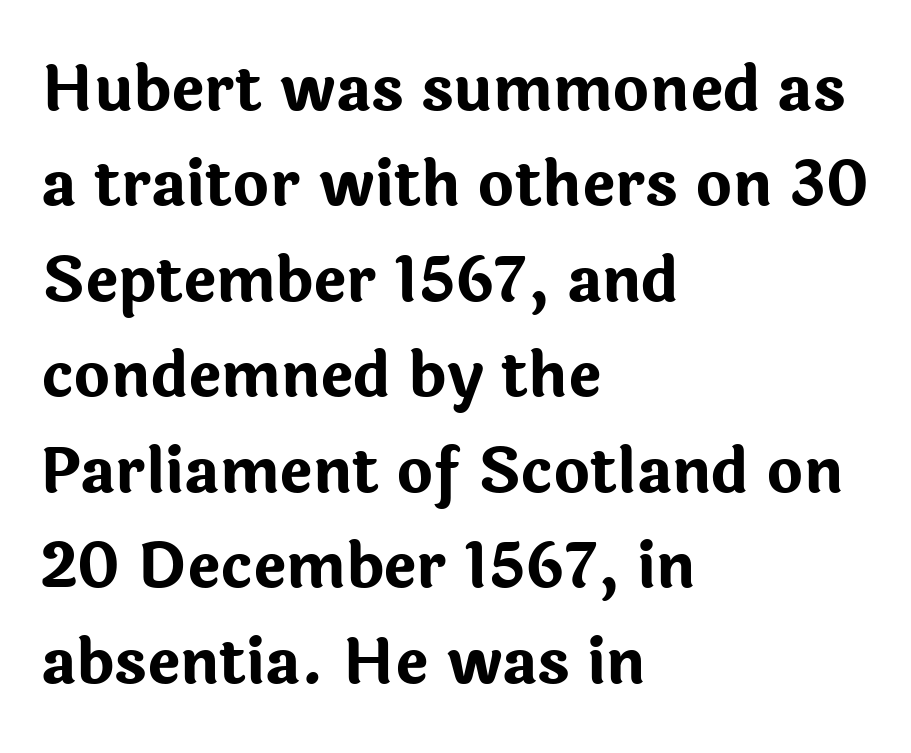
Posture: upright roman. The rendering keeps characters at their native spacing. The paragraph has a hard left edge and a soft right edge. Note: no serifs on the glyphs.
